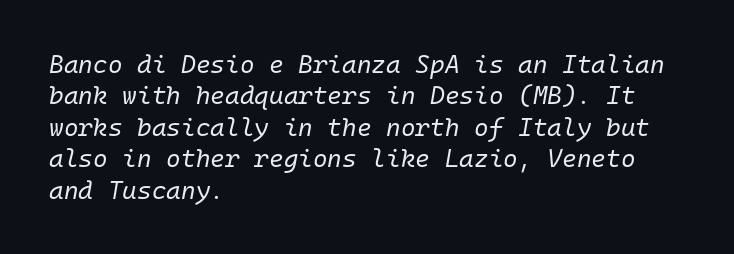
The image shows 25 px text type, italic (leaning right); set left-aligned, normal line spacing (1.26x), normal letter spacing, not underlined.
